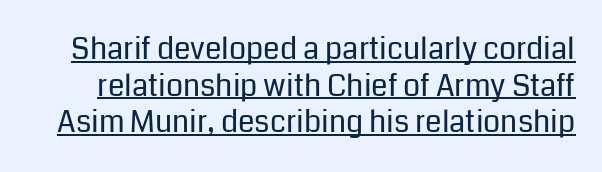
{"serif": "no", "italic": "no", "bold": "no", "weight": "regular", "width": "normal", "stroke_contrast": "low", "x_height": "medium", "monospaced": "no", "underline": "yes", "line_spacing_ratio": 1.22, "letter_spacing": "normal", "letter_spacing_em": 0.0, "glyph_px": 30}
